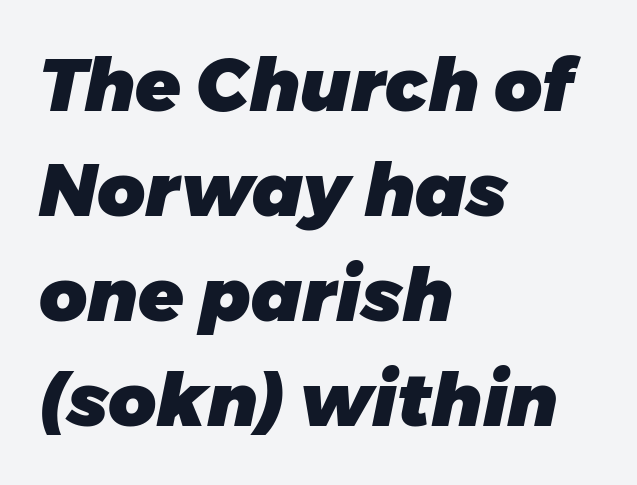
The image shows 74 px heavy type, italic (leaning right); set left-aligned, normal line spacing (1.42x), normal letter spacing, not underlined; low stroke contrast and a medium x-height.
